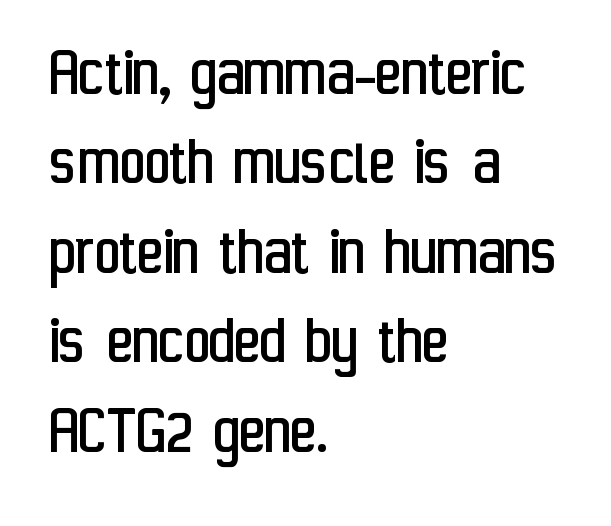
{"serif": "no", "italic": "no", "bold": "no", "weight": "regular", "width": "condensed", "stroke_contrast": "low", "x_height": "medium", "monospaced": "no", "underline": "no", "align": "left", "line_spacing": "normal", "line_spacing_ratio": 1.26, "letter_spacing": "normal", "letter_spacing_em": 0.0, "glyph_px": 71}
